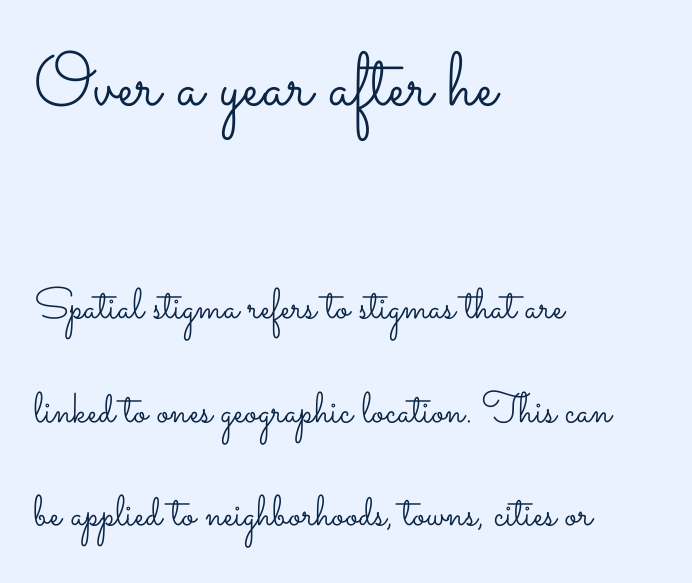
{"bold": "no", "weight": "light", "width": "wide", "stroke_contrast": "low", "x_height": "small", "monospaced": "no", "underline": "no", "align": "left", "line_spacing": "loose", "line_spacing_ratio": 2.41, "letter_spacing": "normal", "letter_spacing_em": 0.0, "larger_block": "first", "size_ratio": 1.77, "glyph_px": 76}
